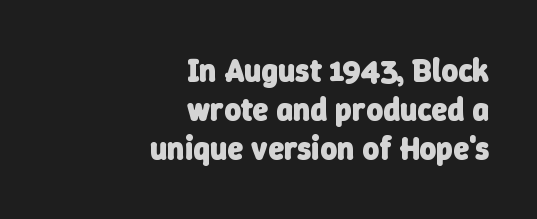
{"serif": "no", "bold": "yes", "weight": "heavy", "width": "normal", "stroke_contrast": "low", "x_height": "medium", "monospaced": "no", "underline": "no", "align": "right", "line_spacing_ratio": 1.22, "letter_spacing": "normal", "letter_spacing_em": 0.0, "glyph_px": 32}
